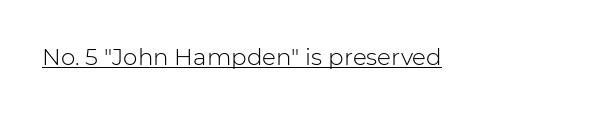
The image shows 23 px text type, upright; set normal letter spacing, underlined.
